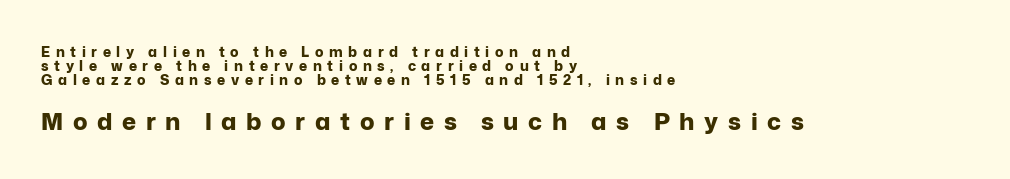
{"italic": "no", "bold": "yes", "underline": "no", "align": "left", "line_spacing": "tight", "line_spacing_ratio": 1.01, "letter_spacing": "wide", "letter_spacing_em": 0.4, "larger_block": "second", "size_ratio": 1.71, "glyph_px": 24}
